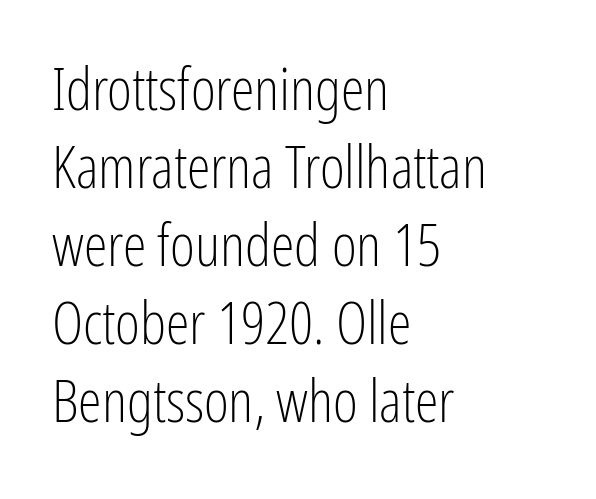
Q: Is the text bold? A: No.
Q: Is the text italic (slanted)? A: No, it is upright.
Q: Is the typeface a serif or a sans-serif typeface? A: Sans-serif.
Q: Is the text underlined? A: No.
Q: How is the paragraph aligned? A: Left-aligned.
Q: Is the spacing between letters normal or unusually wide? A: Normal.
Q: Is the spacing between lines tight, normal or loose? A: Normal.
Q: Width (condensed, normal, or wide)? A: Condensed.
Q: Stroke contrast? A: Low.
Q: x-height? A: Medium.
Q: Monospaced? A: No.
